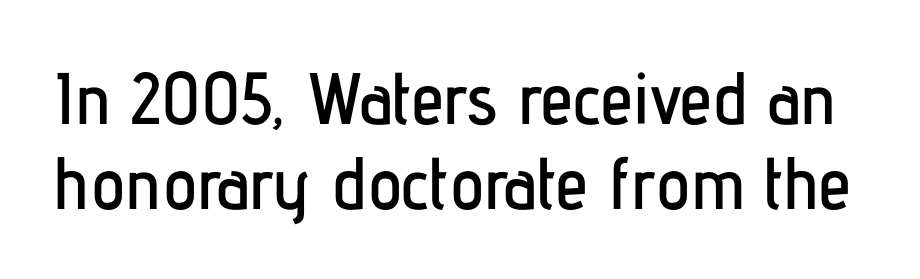
The image shows 73 px condensed sans-serif type, upright; set line spacing 1.16x, normal letter spacing, not underlined; low stroke contrast and a medium x-height.
